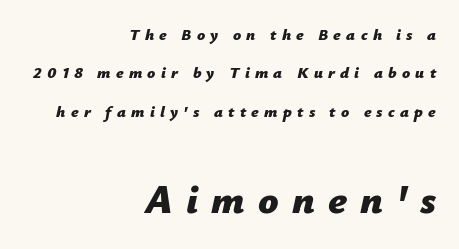
The image shows 40 px bold type, italic (leaning right); set right-aligned, loose line spacing (2.4x), unusually wide letter spacing (+0.33 em), not underlined; the second (bottom) block is 2.5x larger; low stroke contrast and a medium x-height.
